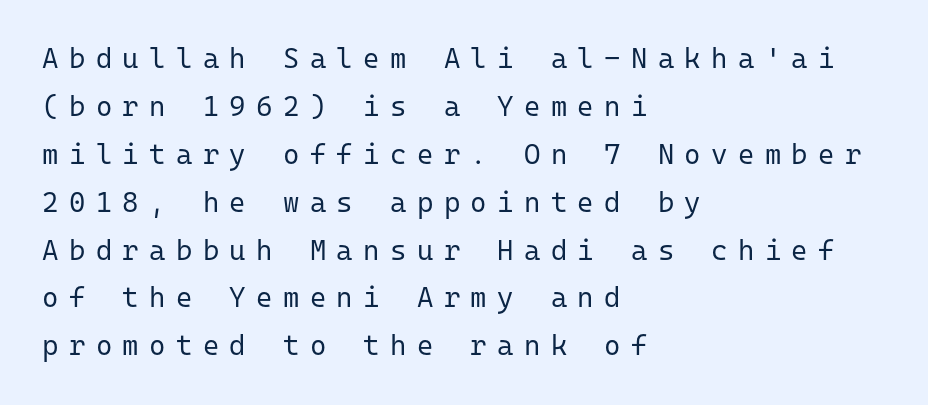
Q: Is the text bold? A: No.
Q: Is the text italic (slanted)? A: No, it is upright.
Q: Is the typeface a serif or a sans-serif typeface? A: Sans-serif.
Q: Is the text underlined? A: No.
Q: How is the paragraph aligned? A: Left-aligned.
Q: Is the spacing between letters normal or unusually wide? A: Unusually wide.
Q: Width (condensed, normal, or wide)? A: Normal.
Q: Stroke contrast? A: Low.
Q: x-height? A: Medium.
Q: Monospaced? A: Yes.
